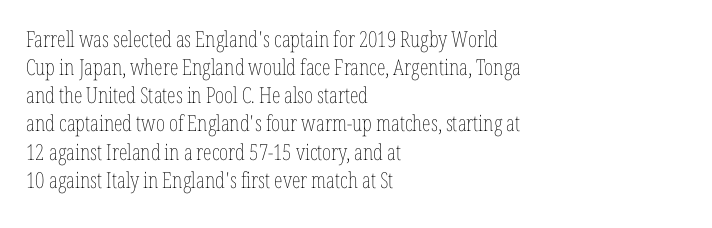
{"italic": "no", "bold": "no", "underline": "no", "align": "left", "line_spacing": "normal", "line_spacing_ratio": 1.28, "letter_spacing": "normal", "letter_spacing_em": 0.0, "glyph_px": 22}
